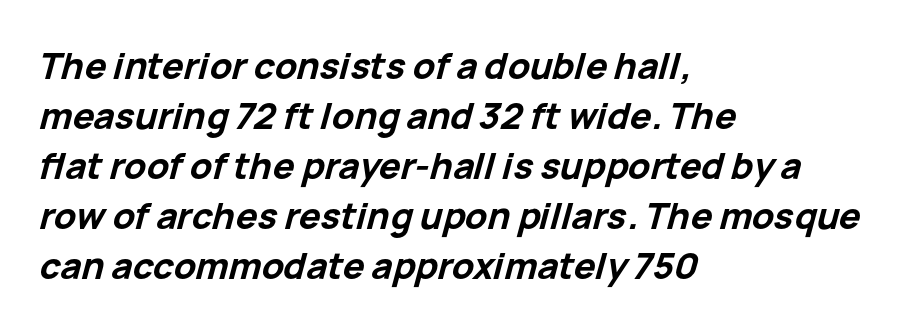
Q: Is the text bold? A: Yes.
Q: Is the text italic (slanted)? A: Yes, it leans right by about 15 degrees.
Q: Is the text underlined? A: No.
Q: How is the paragraph aligned? A: Left-aligned.
Q: Is the spacing between letters normal or unusually wide? A: Normal.
Q: Is the spacing between lines tight, normal or loose? A: Normal.
Q: Width (condensed, normal, or wide)? A: Normal.
Q: Stroke contrast? A: Low.
Q: x-height? A: Medium.
Q: Monospaced? A: No.
